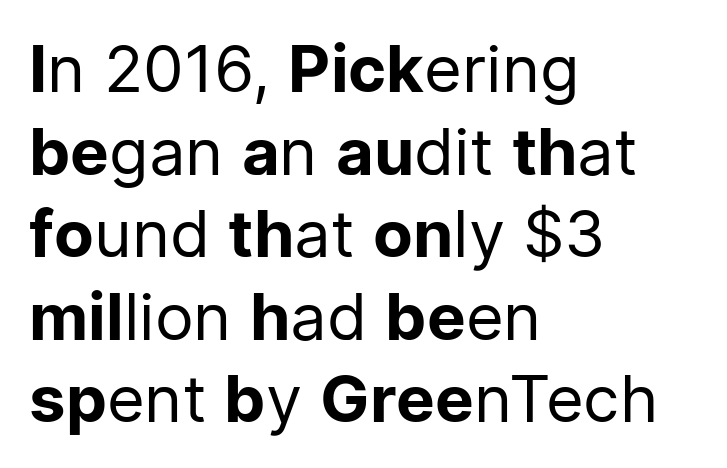
Q: Is the text bold? A: No.
Q: Is the text italic (slanted)? A: No, it is upright.
Q: Is the typeface a serif or a sans-serif typeface? A: Sans-serif.
Q: Is the text underlined? A: No.
Q: How is the paragraph aligned? A: Left-aligned.
Q: Is the spacing between letters normal or unusually wide? A: Normal.
Q: Is the spacing between lines tight, normal or loose? A: Normal.
Q: Width (condensed, normal, or wide)? A: Normal.
Q: Stroke contrast? A: Low.
Q: x-height? A: Medium.
Q: Monospaced? A: No.
